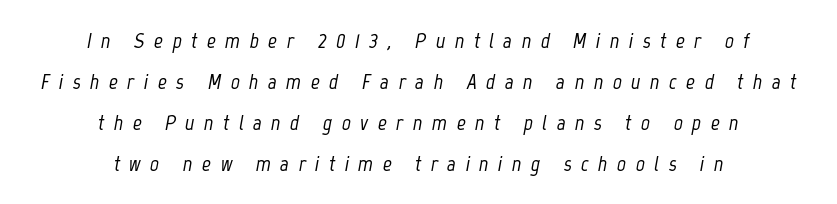
Q: Is the text italic (slanted)? A: Yes, it leans right by about 12 degrees.
Q: Is the text underlined? A: No.
Q: How is the paragraph aligned? A: Centered.
Q: Is the spacing between letters normal or unusually wide? A: Unusually wide.
